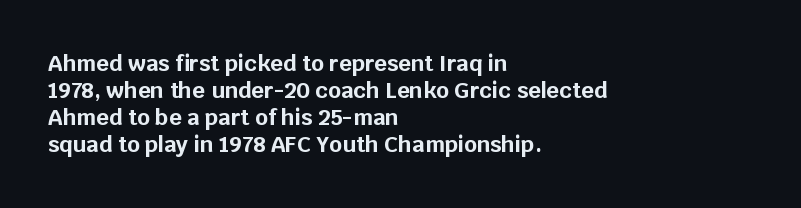
The setting favours the left margin, as ordinary paragraphs usually do. The strip under each line holds only bare page. Every letter is thick-stroked: bold, no question. In terms of posture, this sample is upright. Is the letter spacing exaggerated? No — it looks like the ordinary default.
